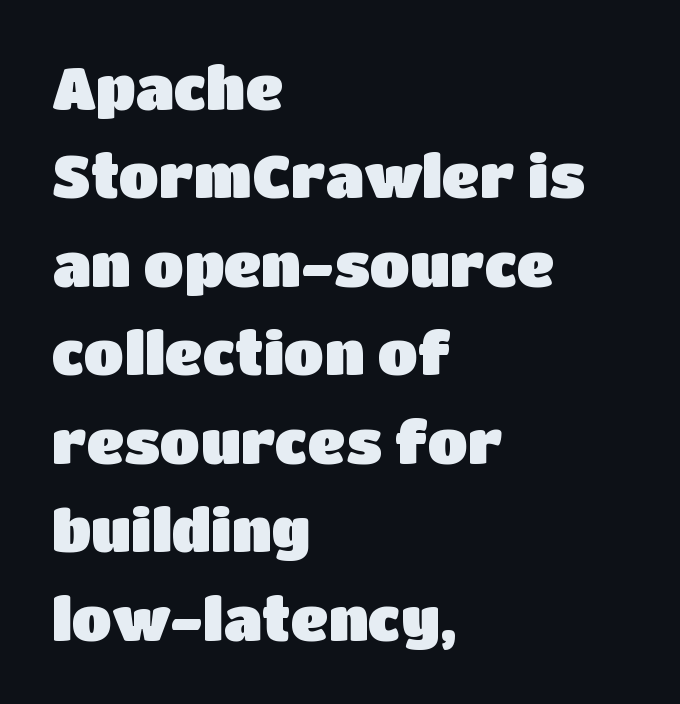
{"serif": "no", "italic": "no", "width": "normal", "stroke_contrast": "low", "x_height": "large", "monospaced": "no", "underline": "no", "align": "left", "line_spacing": "normal", "line_spacing_ratio": 1.5, "letter_spacing": "normal", "letter_spacing_em": 0.0, "glyph_px": 59}
